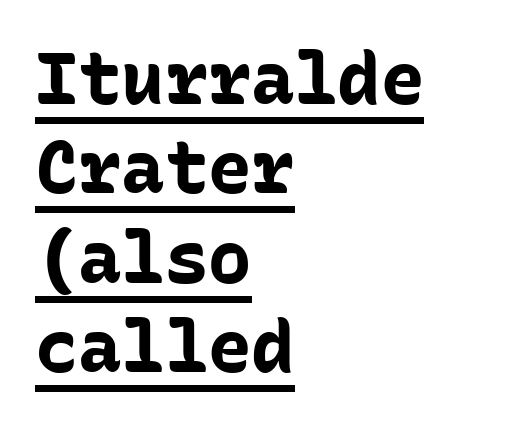
Q: Is the text bold? A: Yes.
Q: Is the text italic (slanted)? A: No, it is upright.
Q: Is the typeface a serif or a sans-serif typeface? A: Sans-serif.
Q: Is the text underlined? A: Yes.
Q: How is the paragraph aligned? A: Left-aligned.
Q: Is the spacing between letters normal or unusually wide? A: Normal.
Q: Width (condensed, normal, or wide)? A: Normal.
Q: Stroke contrast? A: Low.
Q: x-height? A: Medium.
Q: Monospaced? A: Yes.
